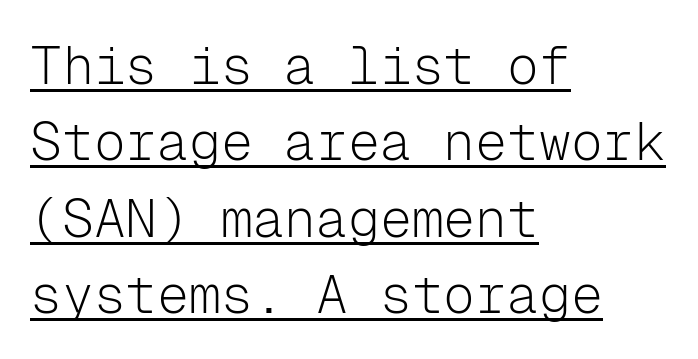
The image shows 53 px light sans-serif type, upright, monospaced; set left-aligned, normal line spacing (1.44x), normal letter spacing, underlined; low stroke contrast and a medium x-height.
